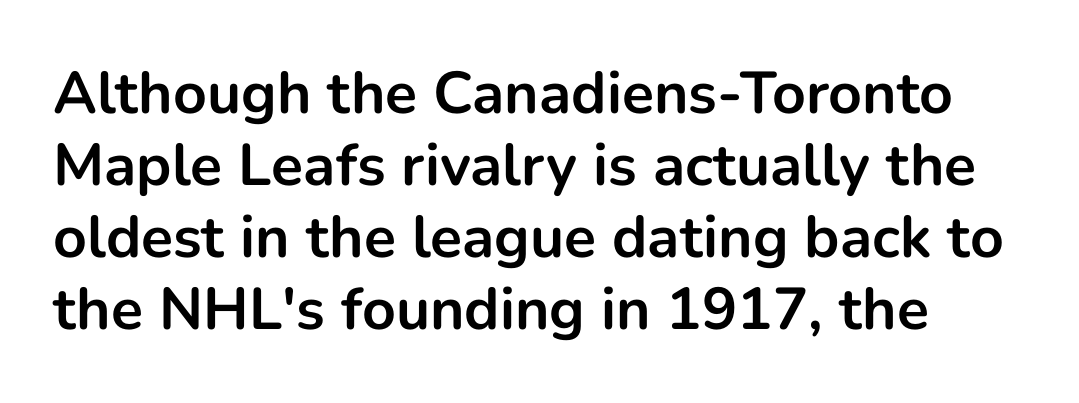
This rendering features lettering with no underline. Check where the strokes stop: nothing finishes them off — pure sans. Typesetter's note: full bold, strokes at maximum text heaviness. These lines are rendered in a variable-pitch font. Does extra space separate the letters? No, they use regular spacing.
